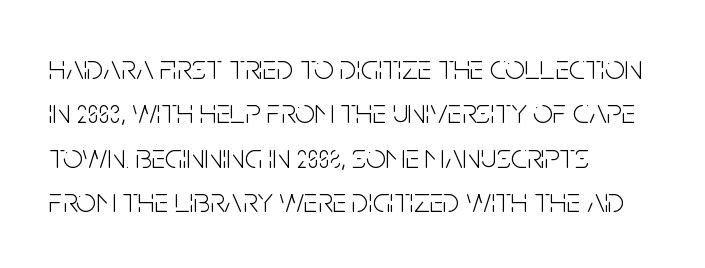
Q: Is the text bold? A: No.
Q: Is the text italic (slanted)? A: No, it is upright.
Q: Is the typeface a serif or a sans-serif typeface? A: Sans-serif.
Q: Is the text underlined? A: No.
Q: How is the paragraph aligned? A: Left-aligned.
Q: Is the spacing between letters normal or unusually wide? A: Normal.
Q: Is the spacing between lines tight, normal or loose? A: Normal.
Q: Width (condensed, normal, or wide)? A: Condensed.
Q: Stroke contrast? A: Low.
Q: x-height? A: Large.
Q: Monospaced? A: No.
